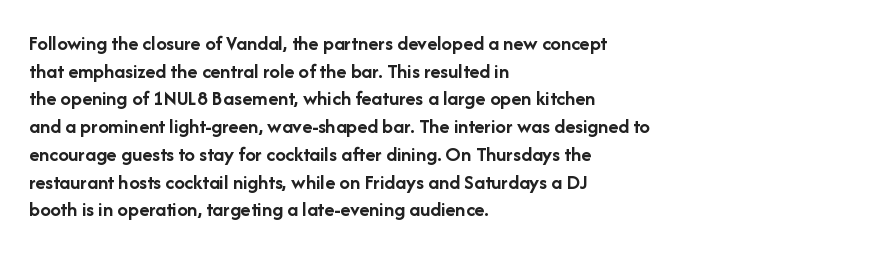
It's the straight-up-and-down kind of type. The words here are not underlined. Summary of vertical rhythm: regular, with standard interline spacing. Alignment: flush left. The rendering keeps characters at their native spacing.
